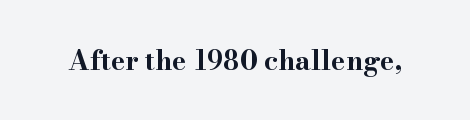
Q: Is the text bold? A: Yes.
Q: Is the text italic (slanted)? A: No, it is upright.
Q: Is the text underlined? A: No.
Q: Is the spacing between letters normal or unusually wide? A: Normal.
